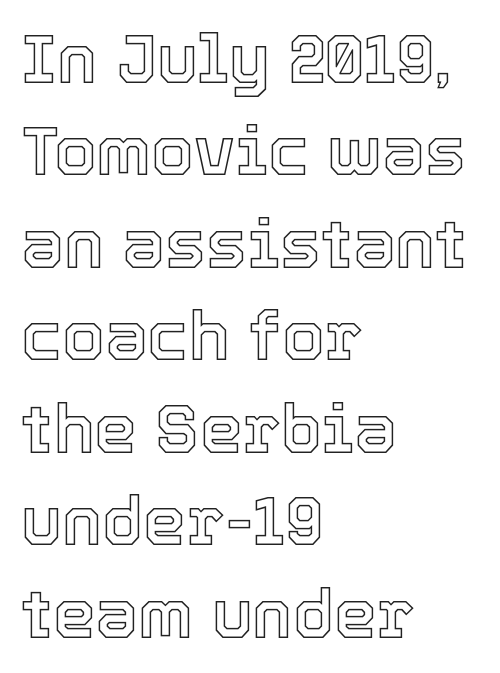
Q: Is the text italic (slanted)? A: No, it is upright.
Q: Is the text underlined? A: No.
Q: How is the paragraph aligned? A: Left-aligned.
Q: Is the spacing between letters normal or unusually wide? A: Normal.
Q: Is the spacing between lines tight, normal or loose? A: Normal.
Q: Width (condensed, normal, or wide)? A: Normal.
Q: x-height? A: Medium.
Q: Monospaced? A: No.
